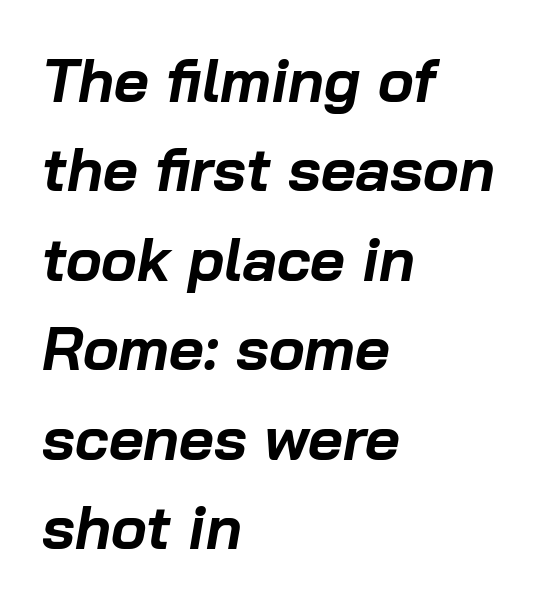
Q: Is the text bold? A: Yes.
Q: Is the text italic (slanted)? A: Yes, it leans right by about 10 degrees.
Q: Is the text underlined? A: No.
Q: How is the paragraph aligned? A: Left-aligned.
Q: Is the spacing between letters normal or unusually wide? A: Normal.
Q: Is the spacing between lines tight, normal or loose? A: Normal.
Q: Width (condensed, normal, or wide)? A: Normal.
Q: Stroke contrast? A: Low.
Q: x-height? A: Medium.
Q: Monospaced? A: No.
